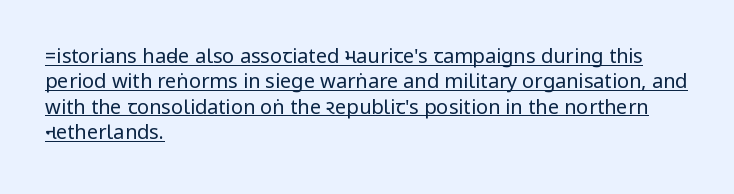
The image shows 20 px text type, upright; set left-aligned, normal line spacing (1.27x), normal letter spacing, underlined.
